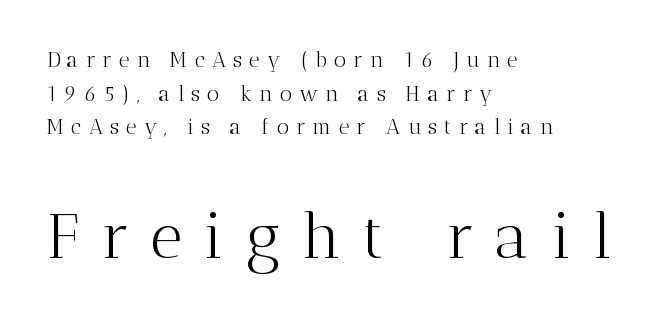
Note the varied advance widths — an 'i' is clearly narrower than an 'm'. The glyphs are unaccompanied by any horizontal stroke below them. Visually, the bottom section dominates because its glyphs are scaled up. Leading matches the norm, producing a regular column. The horizontal fit of the characters is loose and conspicuously gappy. Does the copy run flush right? No — it runs flush left.
